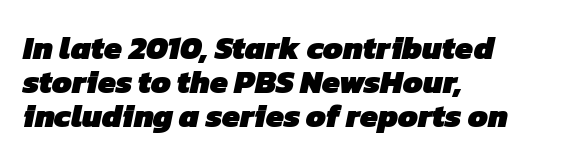
Summary of vertical rhythm: compact, with narrow interline spacing. Honestly, the letter spacing is just normal — you wouldn't notice it. The string is rendered with underlining switched off. A typesetter would call this proportional, since set widths differ per character. Visually the block forms a straight wall on the left and a jagged coastline on the right.
